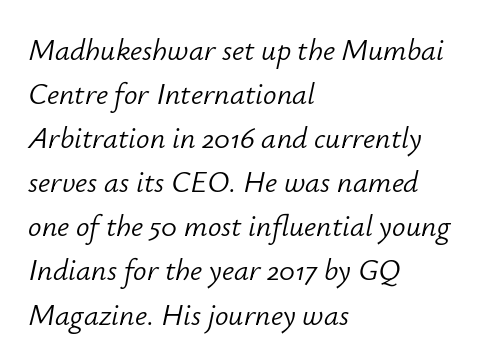
The passage is arranged the way most books set body copy — flush left. Descender tails drop into unmarked territory. No extra ink here — the face is not bold. Is this a fixed-width face? No — the glyphs have proportional, varying widths.
